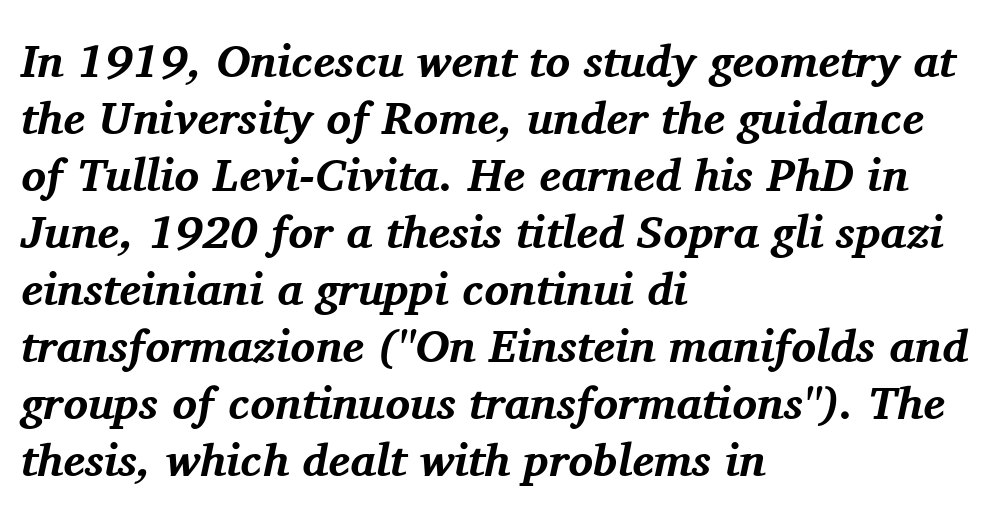
What kind of face is this? One with serifs. Rendered with sloped, italic letterforms. Descenders hang freely into open space. Each letter keeps its own natural width here, so spacing adapts to shape. The font is running at its bold setting.
